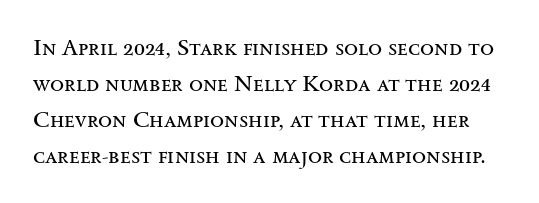
{"italic": "no", "bold": "no", "underline": "no", "line_spacing": "normal", "line_spacing_ratio": 1.57, "letter_spacing": "normal", "letter_spacing_em": 0.0, "glyph_px": 23}
